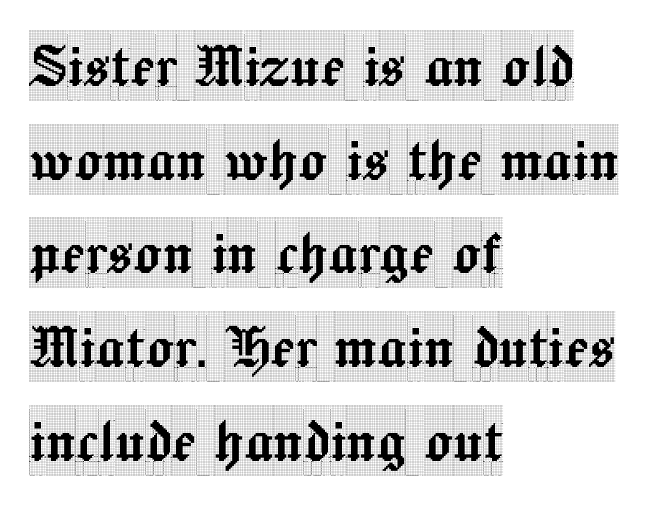
The image shows 71 px condensed serif type, upright; set left-aligned, normal line spacing (1.32x), normal letter spacing, not underlined; a large x-height.
